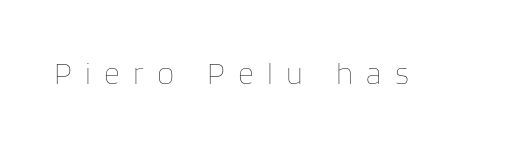
Vertical stems look standard width or narrower in stroke. When letters stand straight like this, we call the style roman or upright. Students, note that the glyphs here are deliberately spaced far apart. The face used here is proportionally spaced, like ordinary book or web type. Any mark beneath the type? The region is blank.
